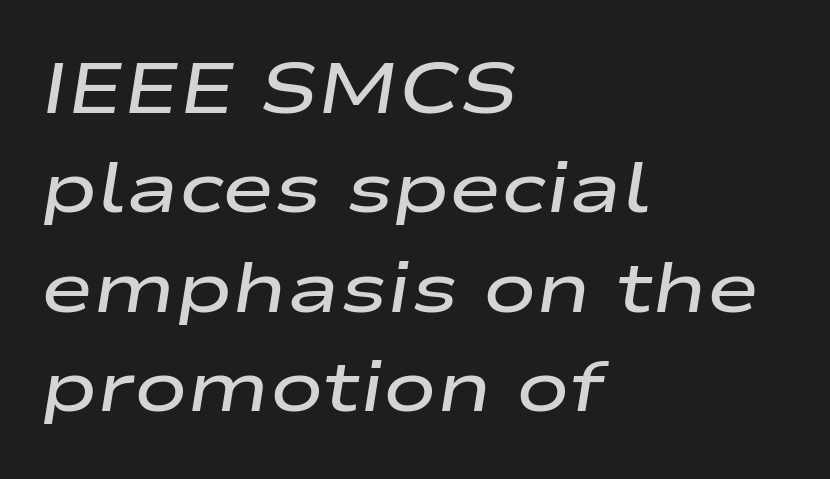
The image shows 71 px semibold, wide type, italic (leaning right); set left-aligned, normal line spacing (1.4x), normal letter spacing, not underlined; low stroke contrast and a medium x-height.
